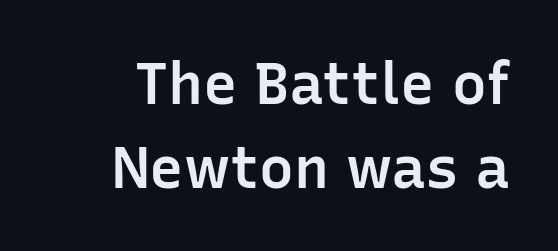
The font's upright variant was chosen for this text. Look at the bottom of the vertical strokes: they stop flat, with no serifs. The passage shown has conventional tracking throughout. The passage shown is typed in a proportional face where columns would drift.
